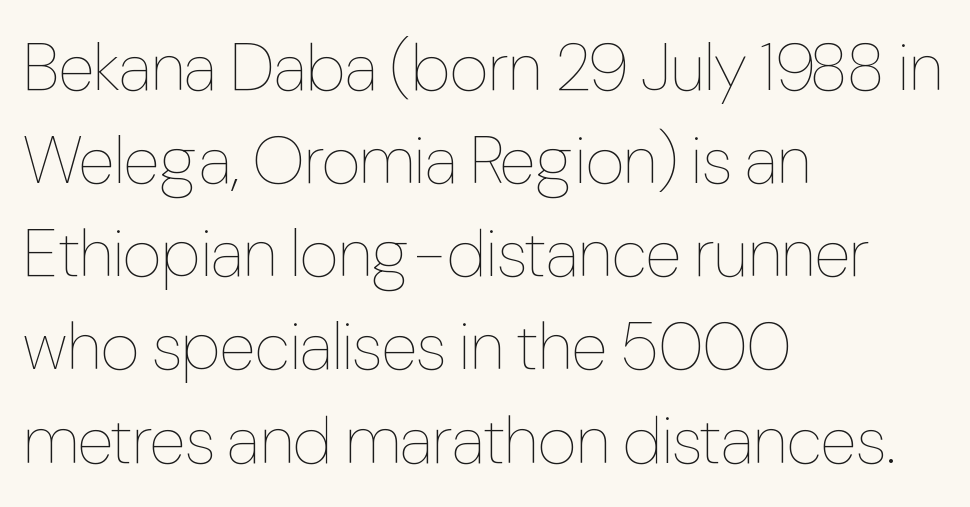
The rendering uses natural spacing where letterforms have individual widths. This sample uses an upright cut, with every glyph sitting square on the baseline. Each new line begins a customary step beneath the previous one. Spacing between characters is what you'd get straight out of the box.
